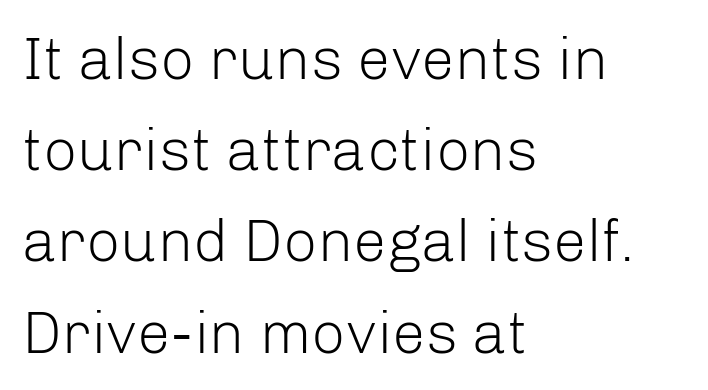
The specimen omits any rule beneath the text block's lines. Notice how the passage keeps a crisp vertical edge on the left only. To sum up the face: it is a sans, with no serifs. The tracking reads as untouched default to a designer's eye. Nope, not italic — everything's standing straight.
